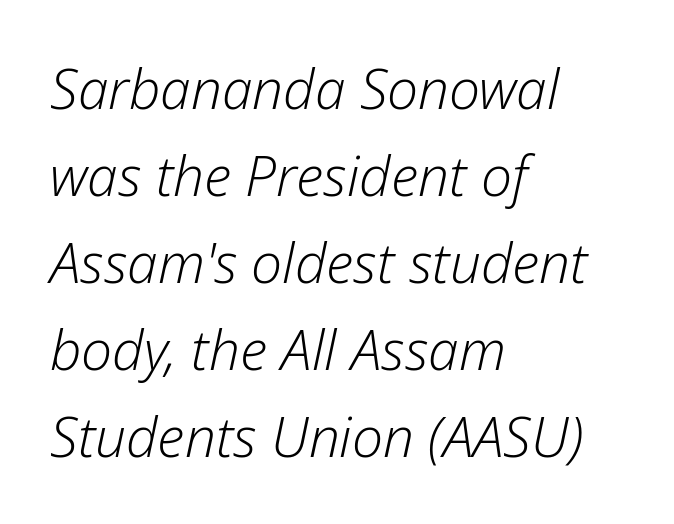
The image shows 55 px light type, italic (leaning right); set left-aligned, normal line spacing (1.58x), normal letter spacing, not underlined; low stroke contrast and a medium x-height.
